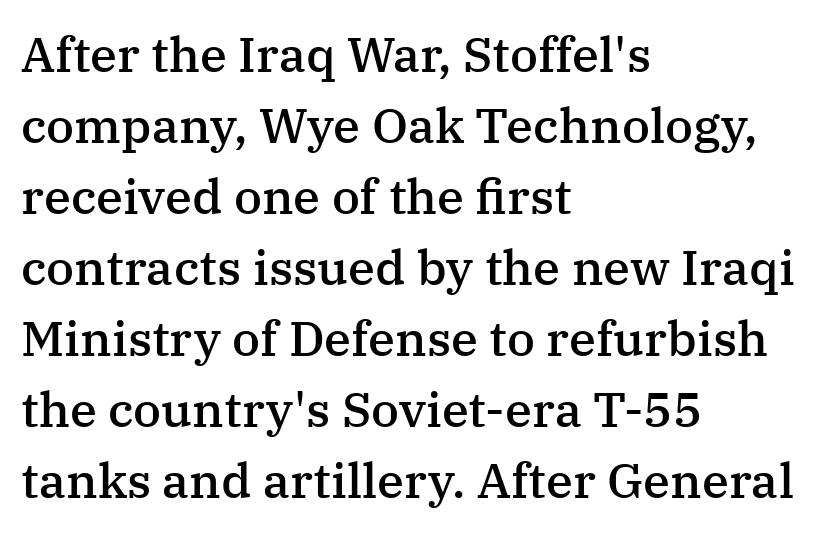
The image shows 49 px semibold serif type, upright; set left-aligned, normal line spacing (1.45x), normal letter spacing, not underlined; medium stroke contrast and a medium x-height.
